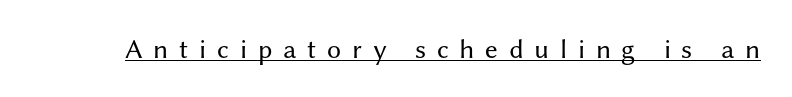
The image shows 28 px regular-weight sans-serif type, upright; set unusually wide letter spacing (+0.38 em), underlined; medium stroke contrast and a medium x-height.
